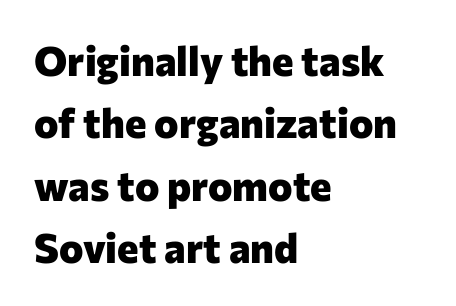
You can tell from the bare stems that sans-serif type was used. The lettering stays uniformly vertical, giving the passage a roman look. Heavy, bold letterforms. These lines are rendered in a variable-pitch font. Teacher's note: observe the even left margin — that is flush-left alignment. The tracking reads as untouched default to a designer's eye.
